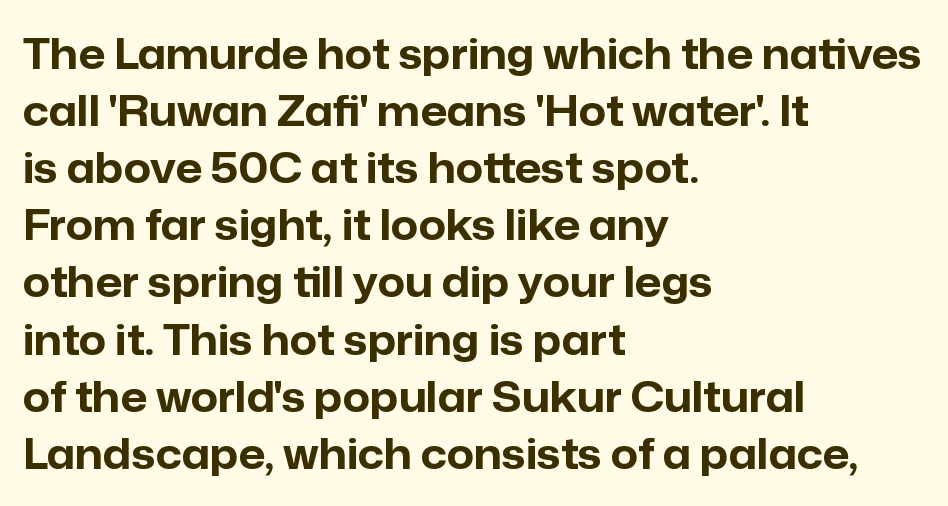
The image shows 42 px bold sans-serif type, upright; set left-aligned, normal line spacing (1.36x), normal letter spacing, not underlined; low stroke contrast and a medium x-height.
